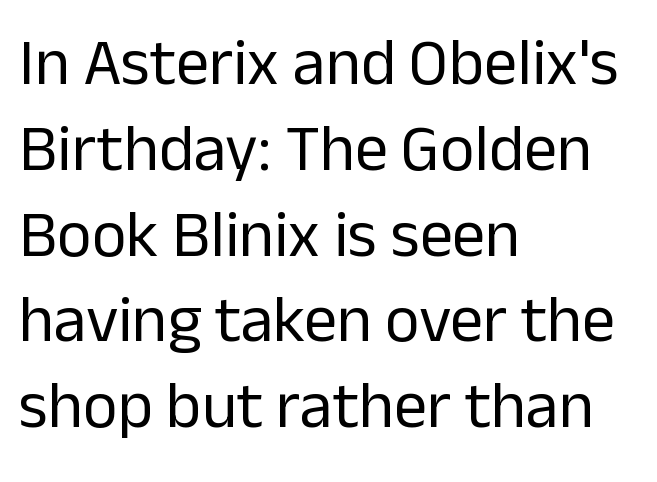
{"serif": "no", "italic": "no", "bold": "no", "weight": "regular", "width": "normal", "stroke_contrast": "low", "x_height": "medium", "monospaced": "no", "underline": "no", "align": "left", "line_spacing": "normal", "line_spacing_ratio": 1.3, "letter_spacing": "normal", "letter_spacing_em": 0.0, "glyph_px": 66}
